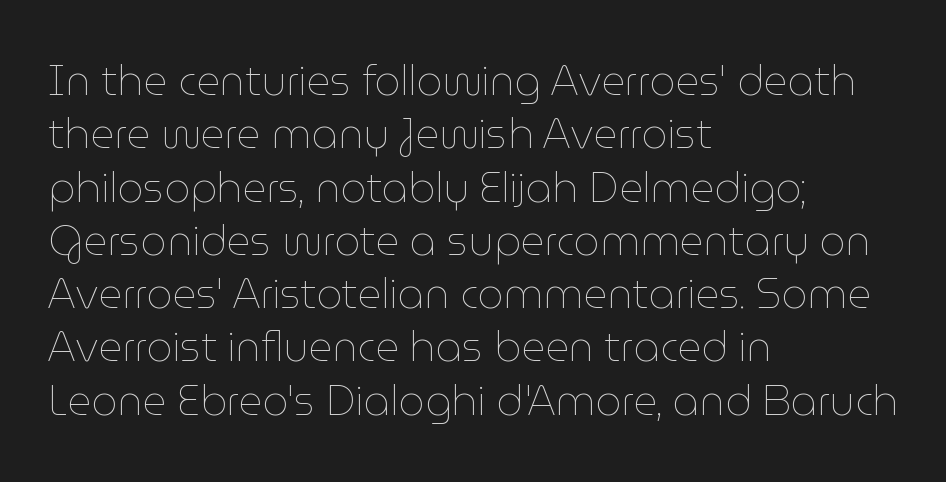
{"italic": "no", "bold": "no", "weight": "thin", "width": "normal", "stroke_contrast": "low", "x_height": "medium", "monospaced": "no", "underline": "no", "align": "left", "line_spacing": "normal", "line_spacing_ratio": 1.3, "letter_spacing": "normal", "letter_spacing_em": 0.0, "glyph_px": 41}
